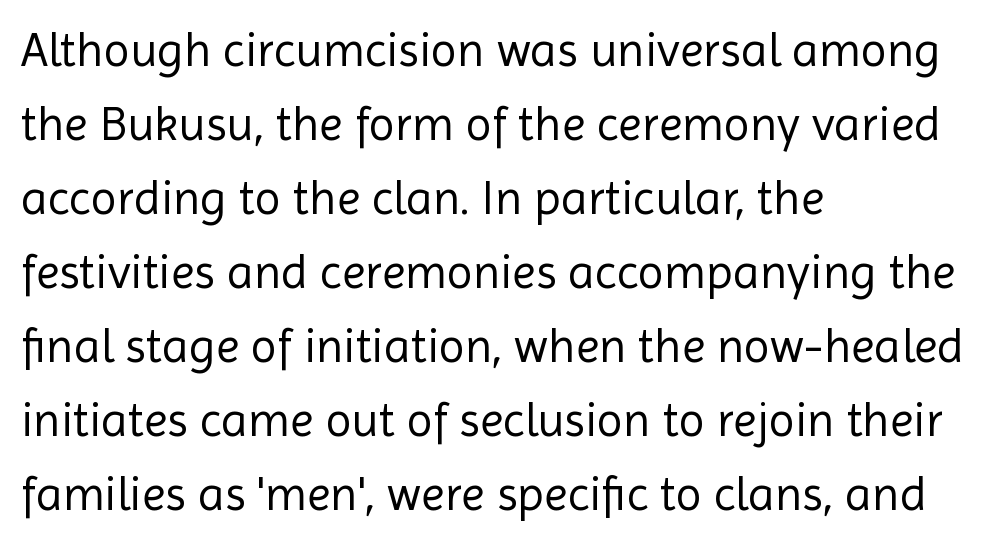
The typeface has the unassuming heft of standard copy or less. The passage is arranged the way most books set body copy — flush left. The rendering keeps characters at their native spacing. A sans-serif font was chosen for this passage.
